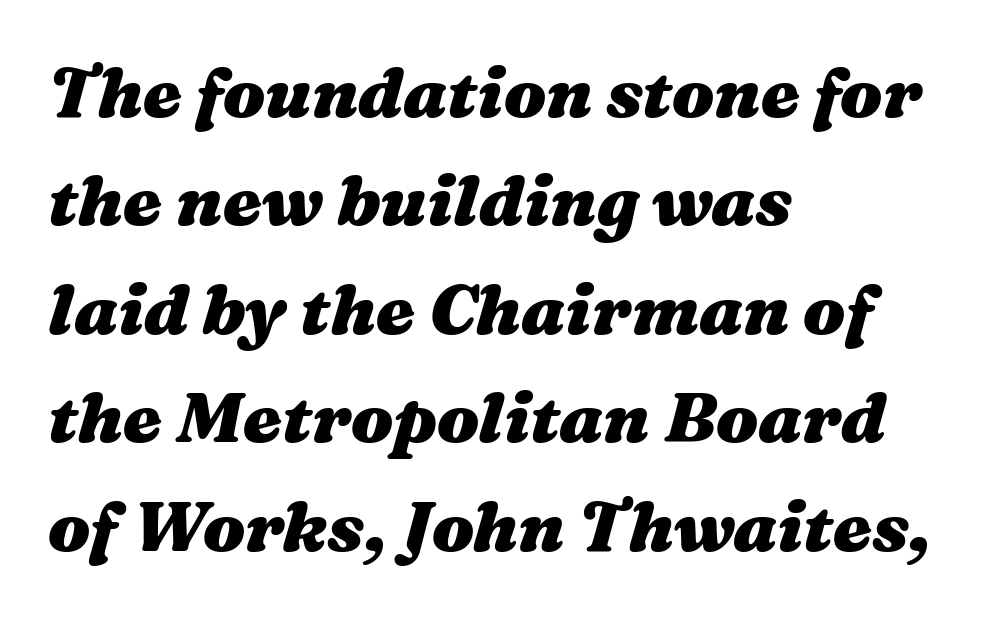
Q: Is the text bold? A: Yes.
Q: Is the text italic (slanted)? A: Yes, it leans right by about 16 degrees.
Q: Is the text underlined? A: No.
Q: How is the paragraph aligned? A: Left-aligned.
Q: Is the spacing between letters normal or unusually wide? A: Normal.
Q: Is the spacing between lines tight, normal or loose? A: Normal.
Q: Width (condensed, normal, or wide)? A: Wide.
Q: Stroke contrast? A: Medium.
Q: x-height? A: Medium.
Q: Monospaced? A: No.
